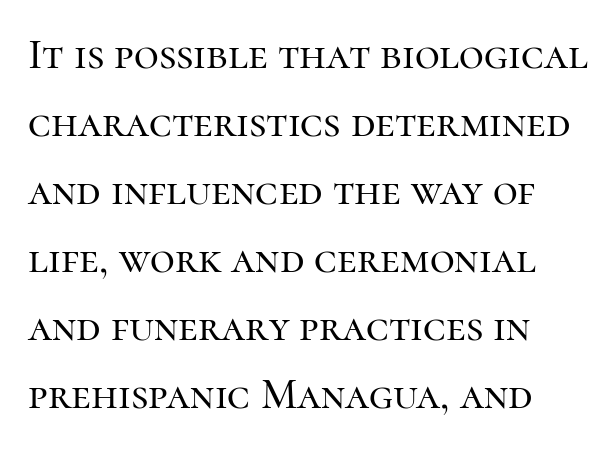
{"serif": "yes", "italic": "no", "width": "normal", "stroke_contrast": "high", "x_height": "medium", "monospaced": "no", "underline": "no", "align": "left", "line_spacing": "normal", "line_spacing_ratio": 1.58, "letter_spacing": "normal", "letter_spacing_em": 0.0, "glyph_px": 43}
